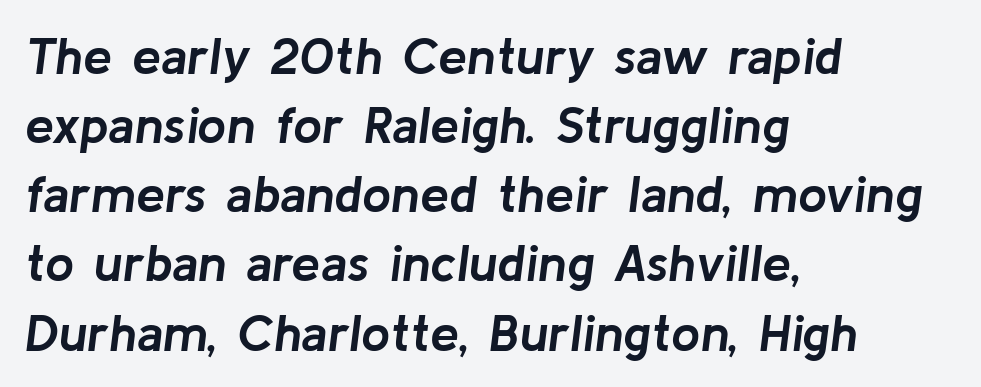
{"italic": "yes", "lean": "right", "slant_degrees": 8, "bold": "yes", "weight": "semibold", "width": "normal", "stroke_contrast": "low", "x_height": "medium", "monospaced": "no", "underline": "no", "align": "left", "line_spacing": "normal", "line_spacing_ratio": 1.33, "letter_spacing": "normal", "letter_spacing_em": 0.0, "glyph_px": 52}
